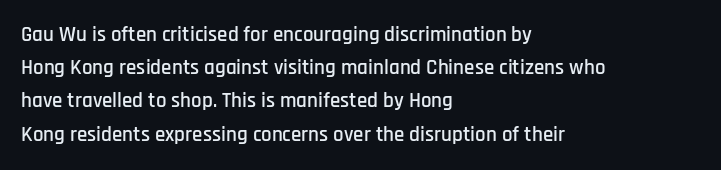
The image shows 21 px text type, upright; set left-aligned, normal line spacing (1.58x), normal letter spacing, not underlined.
